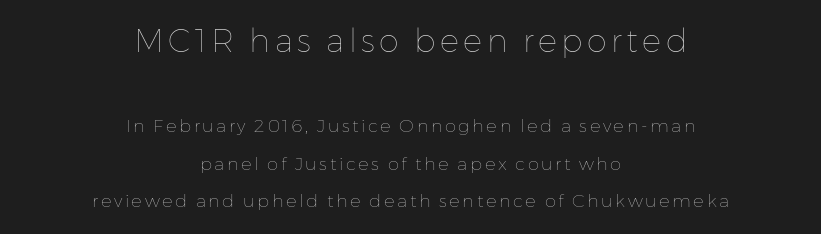
{"italic": "no", "bold": "no", "weight": "thin", "width": "normal", "stroke_contrast": "low", "x_height": "medium", "monospaced": "no", "underline": "no", "align": "center", "line_spacing": "loose", "line_spacing_ratio": 2.1, "larger_block": "first", "size_ratio": 1.78, "glyph_px": 32}
